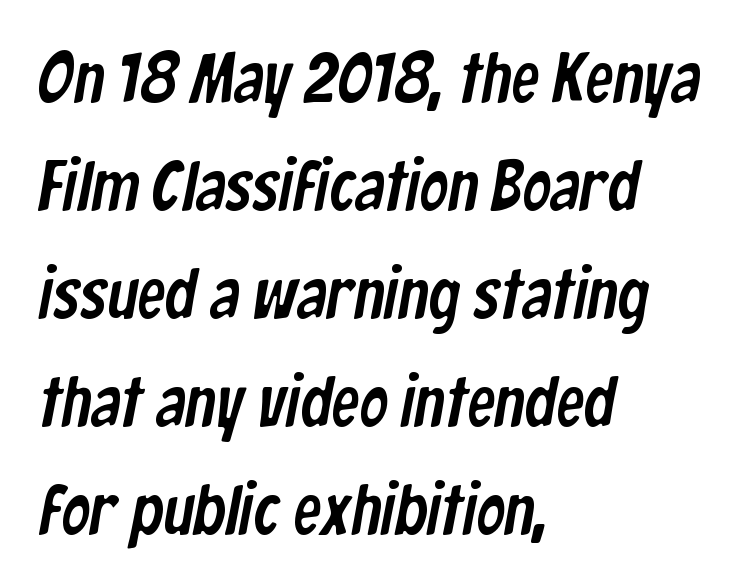
{"serif": "no", "width": "condensed", "stroke_contrast": "low", "x_height": "medium", "monospaced": "no", "underline": "no", "align": "left", "line_spacing": "normal", "line_spacing_ratio": 1.52, "letter_spacing": "normal", "letter_spacing_em": 0.0, "glyph_px": 71}
